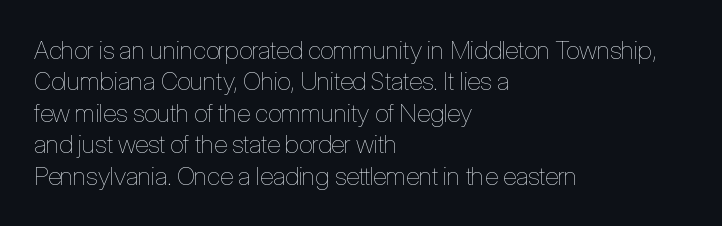
{"italic": "no", "bold": "no", "underline": "no", "align": "left", "line_spacing": "normal", "line_spacing_ratio": 1.26, "letter_spacing": "normal", "letter_spacing_em": 0.0, "glyph_px": 25}
